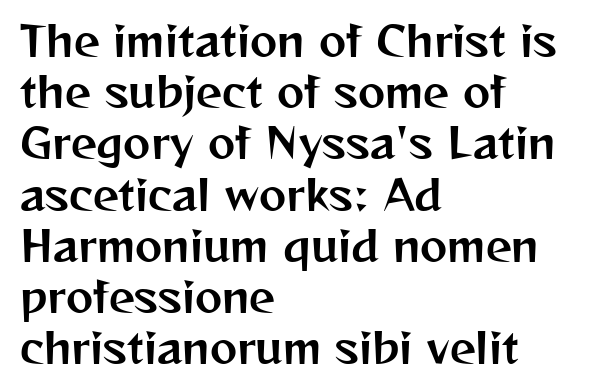
Just letters on the line, the space beneath them empty. There is no visible air inserted between adjacent glyphs. Quick note: interline space is typical. To sum up the face: it is a sans, with no serifs. Ascenders rise straight up at ninety degrees.
